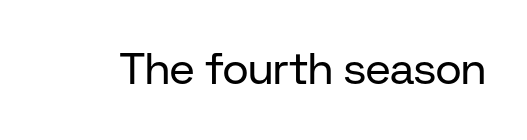
A roman cut, with each character standing at attention. Spacing between characters is what you'd get straight out of the box. A typesetter would call this proportional, since set widths differ per character. Check where the strokes stop: nothing finishes them off — pure sans.
